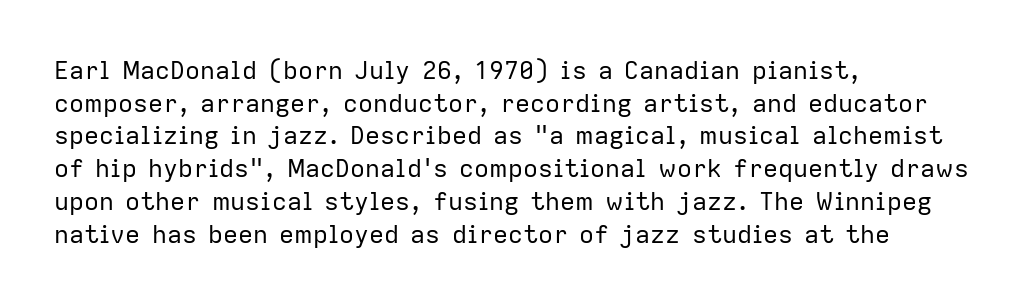
{"italic": "no", "bold": "no", "underline": "no", "align": "left", "line_spacing": "normal", "line_spacing_ratio": 1.31, "letter_spacing": "normal", "letter_spacing_em": 0.0, "glyph_px": 25}
